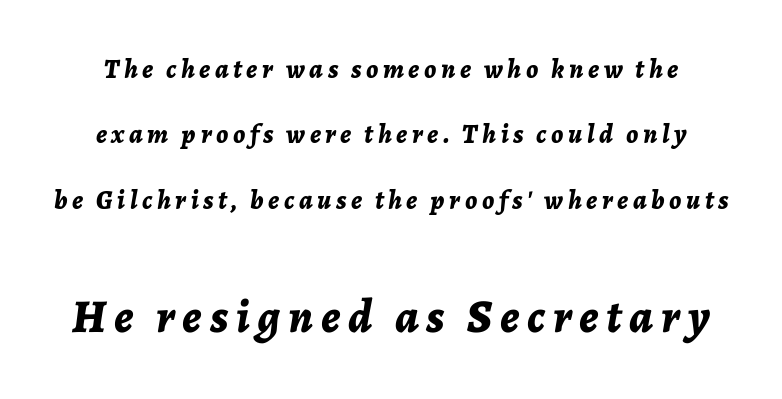
If you measured baseline to baseline, you'd find a long distance. The specimen omits any rule beneath the text block's lines. Character widths vary here, with narrow letters taking less room than wide ones. This is oblique type, the kind used for emphasis or titles. Which of the two is more prominent by size? The second, at the bottom.
